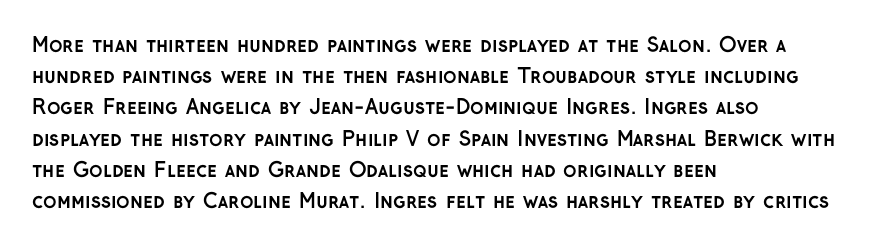
Beneath every word, the page is bare. The letterforms sit shoulder to shoulder at normal distance. The typesetter chose a ragged-right arrangement here. What weight is shown? A full bold with thick strokes.
